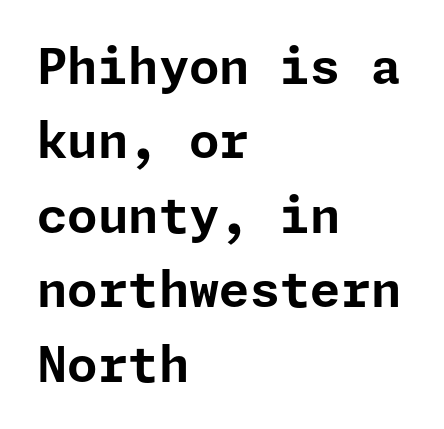
Q: Is the text bold? A: Yes.
Q: Is the text italic (slanted)? A: No, it is upright.
Q: Is the typeface a serif or a sans-serif typeface? A: Sans-serif.
Q: Is the text underlined? A: No.
Q: How is the paragraph aligned? A: Left-aligned.
Q: Is the spacing between letters normal or unusually wide? A: Normal.
Q: Is the spacing between lines tight, normal or loose? A: Normal.
Q: Width (condensed, normal, or wide)? A: Normal.
Q: Stroke contrast? A: Low.
Q: x-height? A: Medium.
